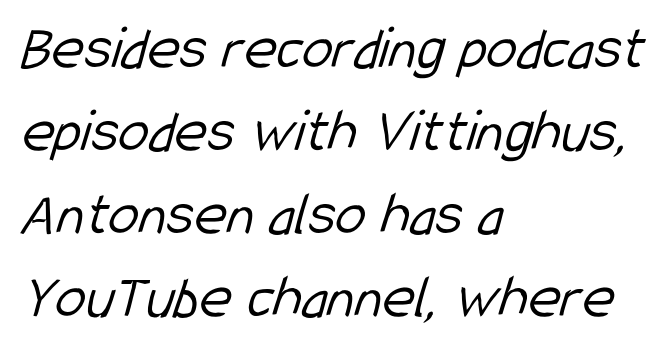
Q: Is the text bold? A: No.
Q: Is the typeface a serif or a sans-serif typeface? A: Sans-serif.
Q: Is the text underlined? A: No.
Q: How is the paragraph aligned? A: Left-aligned.
Q: Is the spacing between letters normal or unusually wide? A: Normal.
Q: Is the spacing between lines tight, normal or loose? A: Normal.
Q: Width (condensed, normal, or wide)? A: Condensed.
Q: Stroke contrast? A: Low.
Q: x-height? A: Medium.
Q: Monospaced? A: No.
